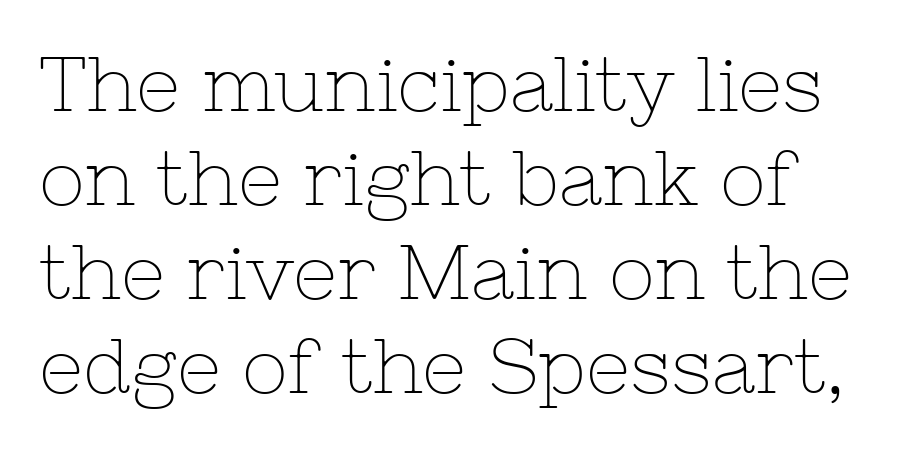
Serifs: yes, visible at the terminals of the letterforms. Every row of glyphs begins at an identical x-position on the left. The typography opts for an upright posture over an oblique one. The letters advance in unequal steps, a hallmark of proportional type.
